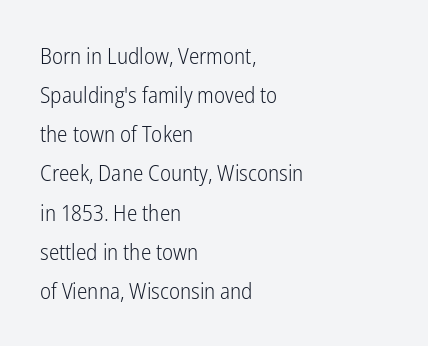
The letters stand straight up with perfectly vertical stems. A typesetter would call this zero additional tracking. Plain, unruled lines of type. Leftover space on each line is placed entirely after the last word. Stem width sits at or under what a default text font uses.
